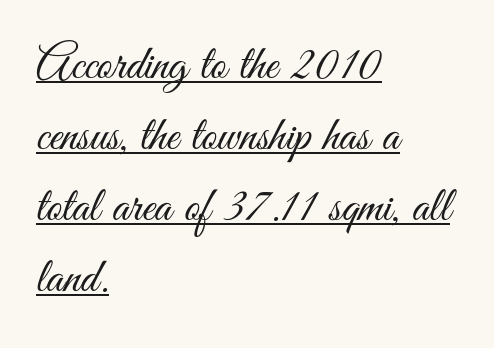
Decoration check: the copy is underlined. The paragraph shown leans on its left margin. The letters carry no serifs — their stems end cleanly without finishing strokes.
